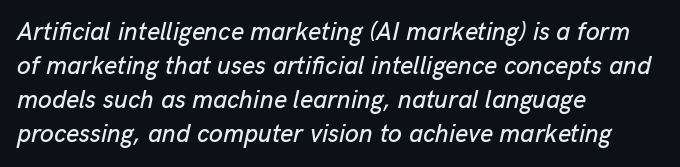
Compared with typical body copy, the letter spacing here is the same. The rendering anchors every line to the left-hand side. Every character sits at an angle, as italics do. The foot of each line stays bare and open. This sample keeps an unexceptional amount of space between lines.
